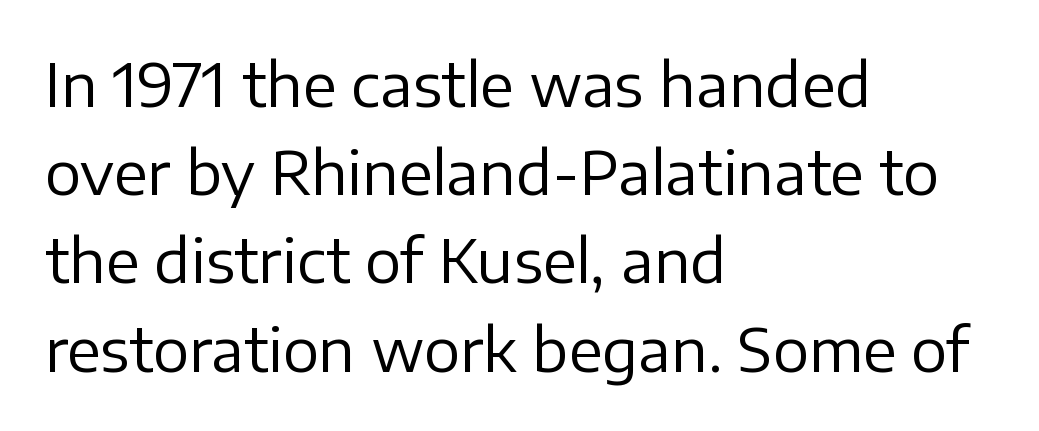
The image shows 60 px regular-weight sans-serif type, upright; set left-aligned, normal line spacing (1.47x), normal letter spacing, not underlined; low stroke contrast and a medium x-height.
